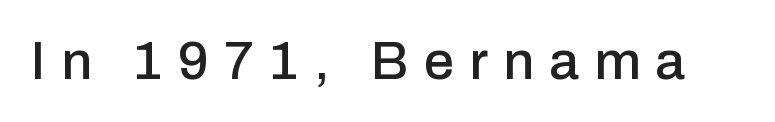
The image shows 54 px sans-serif type, upright; set unusually wide letter spacing (+0.28 em), not underlined; low stroke contrast and a medium x-height.
